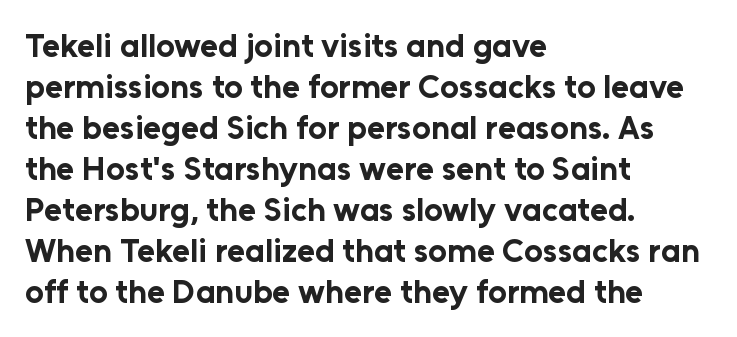
{"serif": "no", "italic": "no", "bold": "yes", "weight": "bold", "width": "normal", "stroke_contrast": "low", "x_height": "medium", "monospaced": "no", "underline": "no", "align": "left", "line_spacing_ratio": 1.24, "letter_spacing": "normal", "letter_spacing_em": 0.0, "glyph_px": 33}
